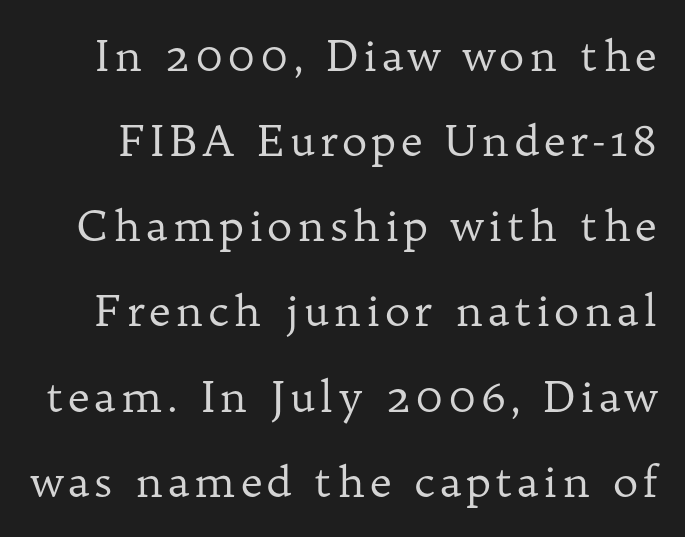
{"serif": "yes", "italic": "no", "bold": "no", "weight": "regular", "width": "normal", "stroke_contrast": "low", "x_height": "medium", "monospaced": "no", "underline": "no", "line_spacing": "loose", "line_spacing_ratio": 1.98, "glyph_px": 43}
